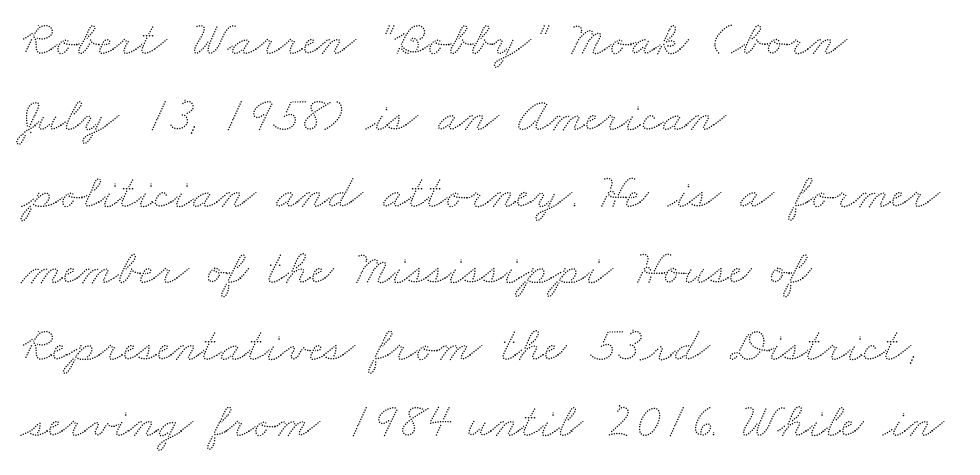
Q: Is the text underlined? A: No.
Q: How is the paragraph aligned? A: Left-aligned.
Q: Is the spacing between letters normal or unusually wide? A: Normal.
Q: Is the spacing between lines tight, normal or loose? A: Normal.
Q: Width (condensed, normal, or wide)? A: Wide.
Q: Stroke contrast? A: Low.
Q: x-height? A: Small.
Q: Monospaced? A: No.
